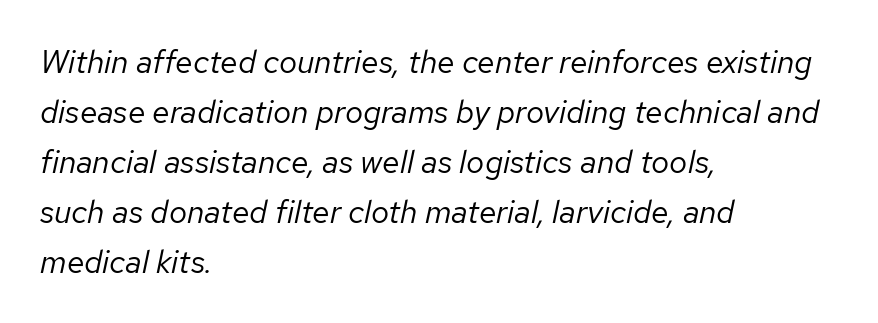
{"italic": "yes", "lean": "right", "slant_degrees": 12, "bold": "no", "weight": "regular", "width": "normal", "stroke_contrast": "low", "x_height": "medium", "monospaced": "no", "underline": "no", "align": "left", "line_spacing": "normal", "line_spacing_ratio": 1.56, "letter_spacing": "normal", "letter_spacing_em": 0.0, "glyph_px": 32}
